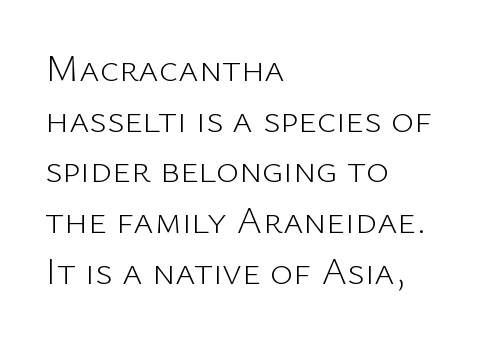
This rendering employs a face without finishing strokes, i.e., a sans-serif. Summary of weight: not heavy and not bold. Has an underline been added? It has not. Italic? Not at all — the glyphs are vertical. Alignment: flush left. You could not count columns in this text — the font is proportionally spaced.
